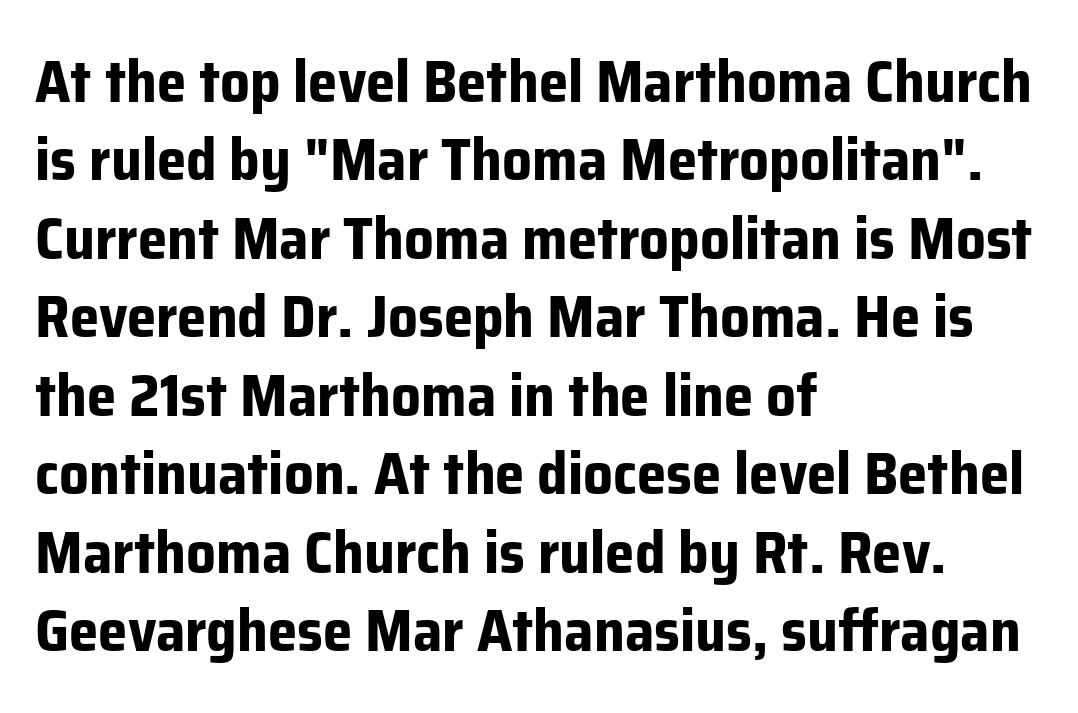
{"serif": "no", "italic": "no", "bold": "yes", "weight": "bold", "width": "normal", "stroke_contrast": "low", "x_height": "medium", "monospaced": "no", "underline": "no", "align": "left", "line_spacing": "normal", "line_spacing_ratio": 1.33, "letter_spacing": "normal", "letter_spacing_em": 0.0, "glyph_px": 59}
